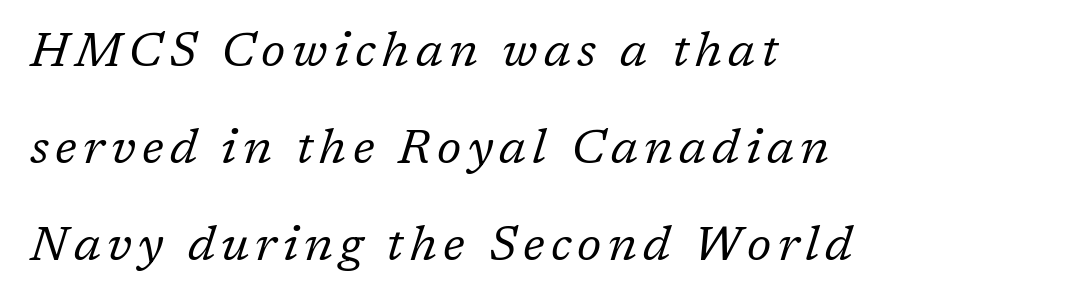
{"serif": "yes", "italic": "yes", "lean": "right", "slant_degrees": 17, "bold": "no", "weight": "regular", "width": "normal", "stroke_contrast": "low", "x_height": "medium", "monospaced": "no", "underline": "no", "align": "left", "line_spacing": "loose", "line_spacing_ratio": 2.02, "glyph_px": 48}
